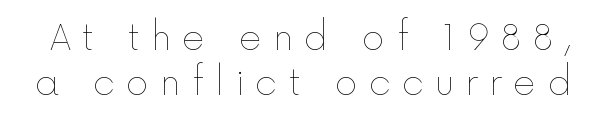
{"italic": "no", "bold": "no", "weight": "thin", "width": "normal", "x_height": "medium", "monospaced": "no", "underline": "no", "line_spacing": "normal", "line_spacing_ratio": 1.29, "letter_spacing": "wide", "letter_spacing_em": 0.32, "glyph_px": 35}
